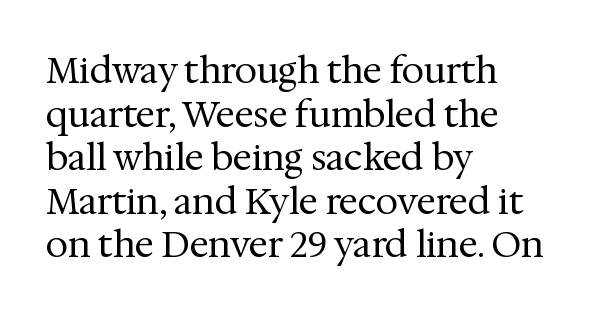
The image shows 36 px regular-weight serif type, upright; set left-aligned, line spacing 1.21x, normal letter spacing, not underlined; medium stroke contrast and a medium x-height.
